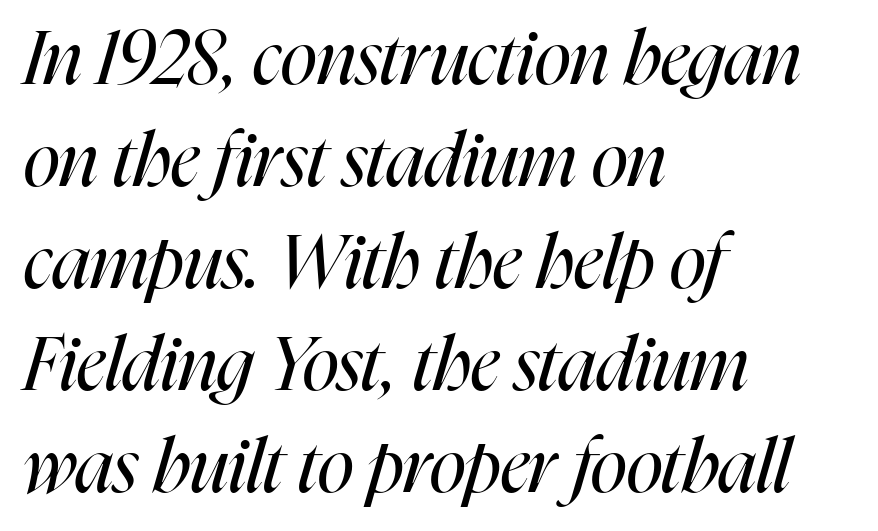
{"italic": "yes", "lean": "right", "slant_degrees": 16, "bold": "no", "weight": "regular", "width": "condensed", "stroke_contrast": "high", "x_height": "medium", "monospaced": "no", "underline": "no", "align": "left", "line_spacing": "normal", "line_spacing_ratio": 1.36, "letter_spacing": "normal", "letter_spacing_em": 0.0, "glyph_px": 75}
